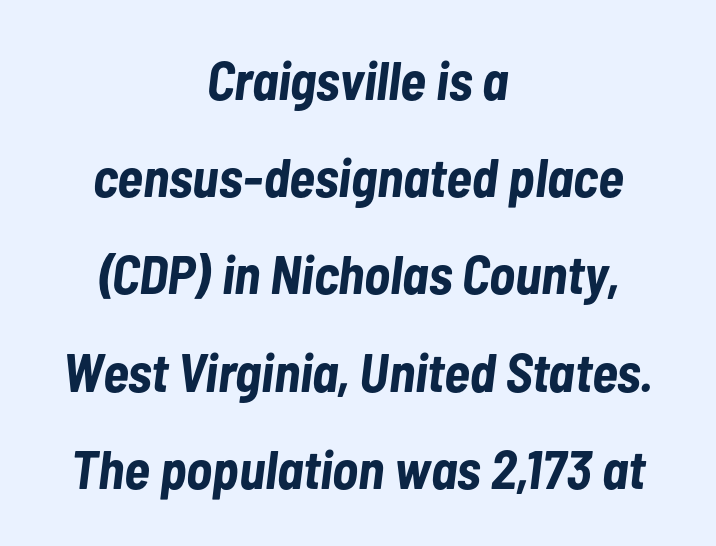
The image shows 54 px bold, condensed type, italic (leaning right); set centered, line spacing 1.8x, normal letter spacing, not underlined; low stroke contrast and a medium x-height.
